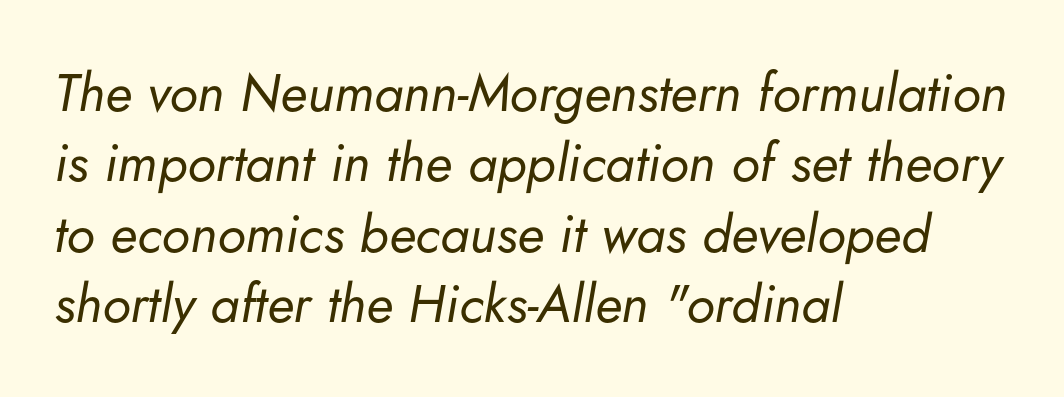
The image shows 53 px regular-weight type, italic (leaning right); set left-aligned, normal line spacing (1.33x), normal letter spacing, not underlined; low stroke contrast and a small x-height.
